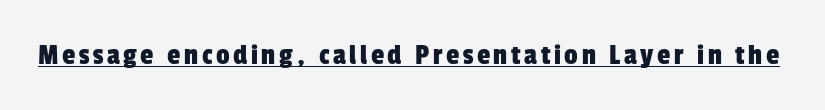
The image shows 30 px condensed sans-serif type; set underlined; low stroke contrast and a medium x-height.
